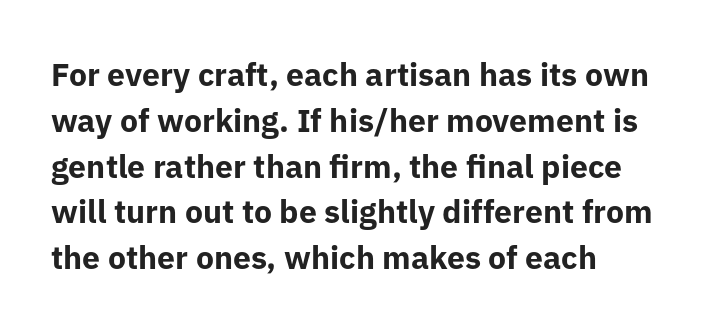
{"serif": "no", "italic": "no", "bold": "yes", "weight": "bold", "width": "normal", "stroke_contrast": "low", "x_height": "medium", "monospaced": "no", "underline": "no", "align": "left", "line_spacing": "normal", "line_spacing_ratio": 1.43, "letter_spacing": "normal", "letter_spacing_em": 0.0, "glyph_px": 32}
